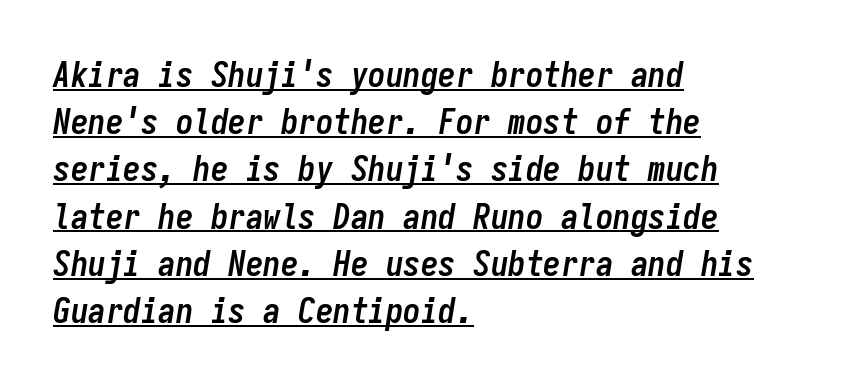
Q: Is the text bold? A: Yes.
Q: Is the text italic (slanted)? A: Yes, it leans right by about 9 degrees.
Q: Is the text underlined? A: Yes.
Q: How is the paragraph aligned? A: Left-aligned.
Q: Is the spacing between letters normal or unusually wide? A: Normal.
Q: Is the spacing between lines tight, normal or loose? A: Normal.
Q: Width (condensed, normal, or wide)? A: Condensed.
Q: Stroke contrast? A: Low.
Q: x-height? A: Medium.
Q: Monospaced? A: Yes.
